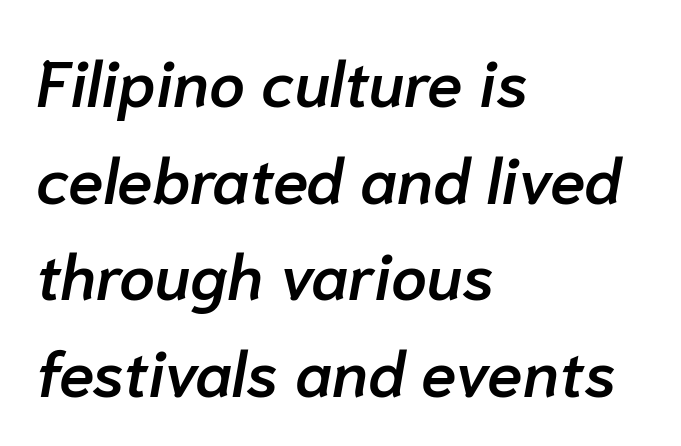
Q: Is the text bold? A: Semi-bold.
Q: Is the text italic (slanted)? A: Yes, it leans right by about 10 degrees.
Q: Is the text underlined? A: No.
Q: How is the paragraph aligned? A: Left-aligned.
Q: Is the spacing between letters normal or unusually wide? A: Normal.
Q: Is the spacing between lines tight, normal or loose? A: Normal.
Q: Width (condensed, normal, or wide)? A: Normal.
Q: Stroke contrast? A: Low.
Q: x-height? A: Medium.
Q: Monospaced? A: No.
